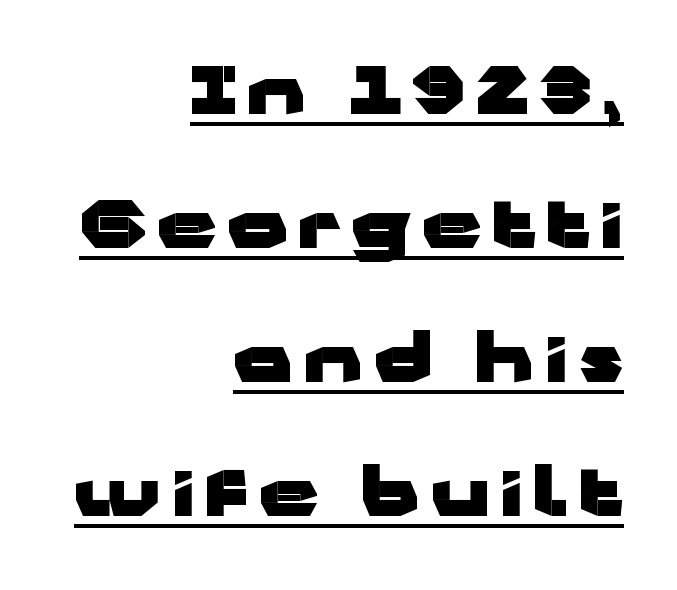
{"serif": "no", "italic": "no", "bold": "yes", "weight": "heavy", "width": "wide", "stroke_contrast": "low", "x_height": "medium", "monospaced": "no", "underline": "yes", "align": "right", "line_spacing": "loose", "line_spacing_ratio": 2.03, "glyph_px": 66}
